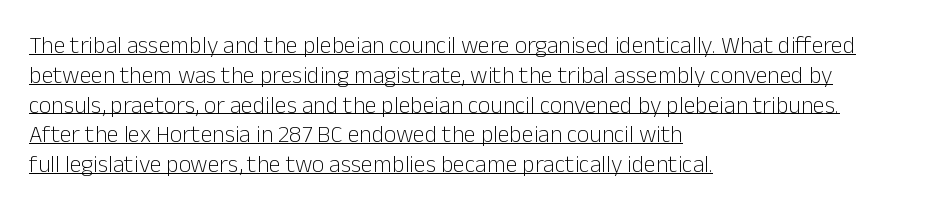
Q: Is the text bold? A: No.
Q: Is the text italic (slanted)? A: No, it is upright.
Q: Is the text underlined? A: Yes.
Q: How is the paragraph aligned? A: Left-aligned.
Q: Is the spacing between letters normal or unusually wide? A: Normal.
